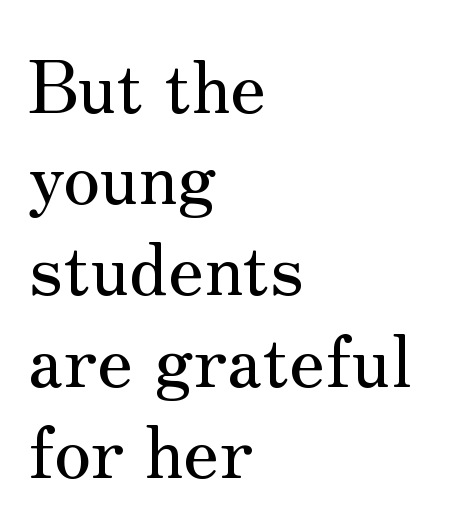
Caption: standard tracking, unaltered. The font's upright variant was chosen for this text. Think of a printed novel: that variable character pitch is what you see here. The gap between lines stays unmarked.
